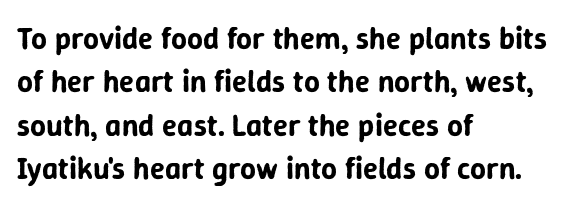
A roman cut, with each character standing at attention. The paragraph shown leans on its left margin. Check the space under the baseline: it is left empty. The face used here is proportionally spaced, like ordinary book or web type. The face used here is rendered with its standard letterfit. Compared with typical paragraphs, the rows here are spaced about the same.
